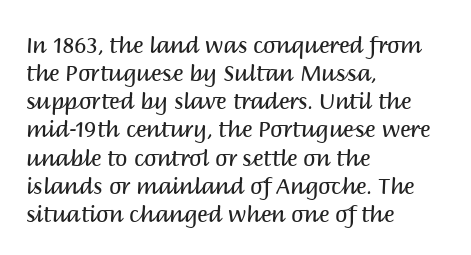
{"bold": "no", "underline": "no", "align": "left", "line_spacing": "normal", "line_spacing_ratio": 1.28, "letter_spacing": "normal", "letter_spacing_em": 0.0, "glyph_px": 22}
